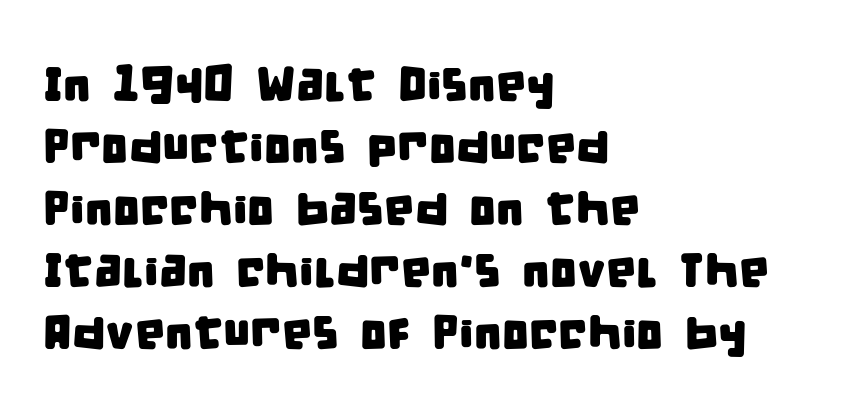
The image shows 48 px condensed sans-serif type; set left-aligned, normal line spacing (1.29x), normal letter spacing, not underlined; low stroke contrast and a large x-height.
